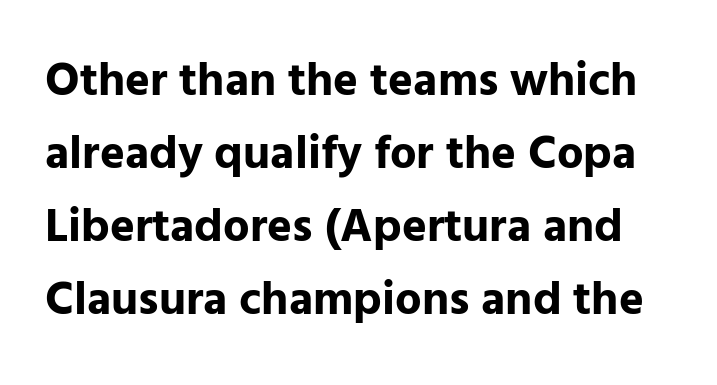
A typesetter would call this zero additional tracking. The passage shown is typed in a proportional face where columns would drift. Every character sits straight up, as roman type does. The characters display no serif detailing; their extremities are plain.
